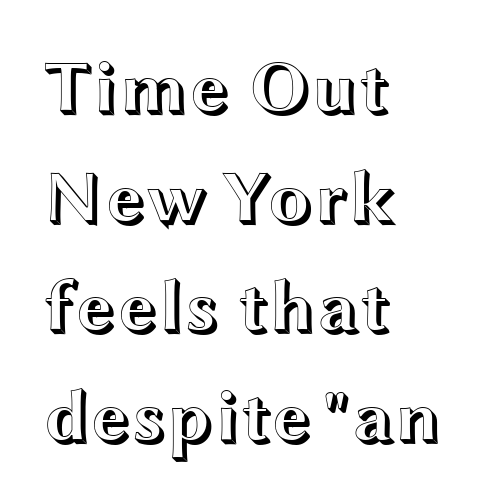
The image shows 74 px wide type, upright; set left-aligned, normal line spacing (1.48x), normal letter spacing, not underlined; a medium x-height.
